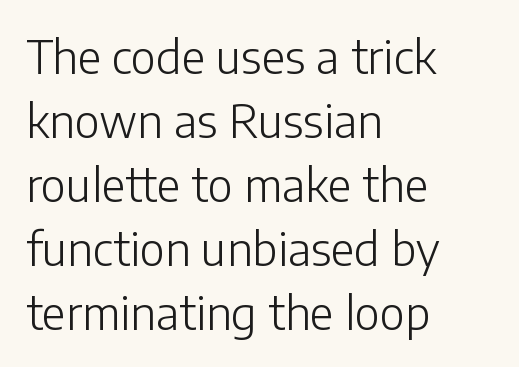
Q: Is the text bold? A: No.
Q: Is the text italic (slanted)? A: No, it is upright.
Q: Is the typeface a serif or a sans-serif typeface? A: Sans-serif.
Q: Is the text underlined? A: No.
Q: How is the paragraph aligned? A: Left-aligned.
Q: Is the spacing between letters normal or unusually wide? A: Normal.
Q: Is the spacing between lines tight, normal or loose? A: Normal.
Q: Width (condensed, normal, or wide)? A: Normal.
Q: Stroke contrast? A: Low.
Q: x-height? A: Medium.
Q: Monospaced? A: No.
